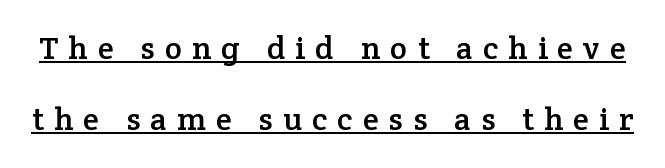
{"serif": "yes", "italic": "no", "width": "normal", "stroke_contrast": "low", "x_height": "medium", "monospaced": "no", "underline": "yes", "line_spacing": "loose", "line_spacing_ratio": 2.22, "letter_spacing": "wide", "letter_spacing_em": 0.32, "glyph_px": 32}
